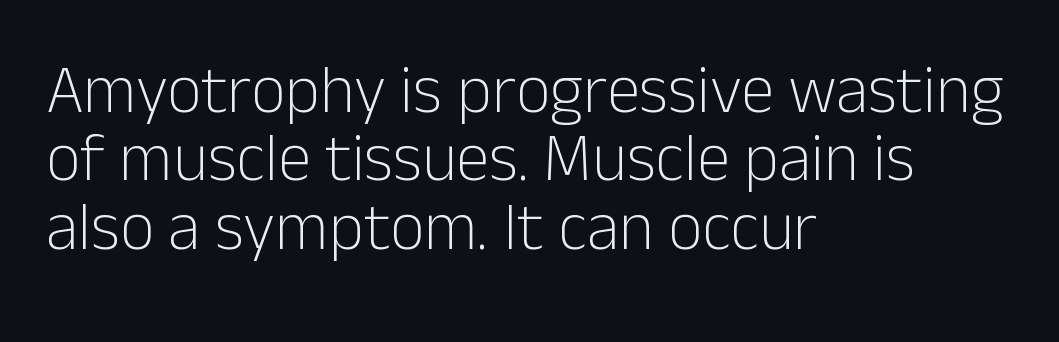
The image shows 67 px light sans-serif type, upright; set left-aligned, tight line spacing (1.02x), normal letter spacing, not underlined; low stroke contrast and a medium x-height.
